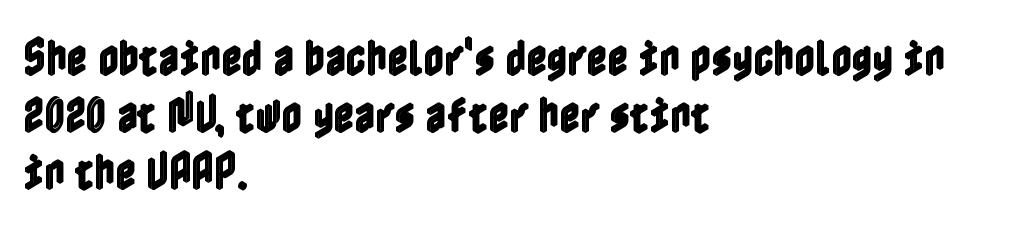
{"italic": "no", "width": "condensed", "x_height": "medium", "underline": "no", "align": "left", "line_spacing": "normal", "line_spacing_ratio": 1.43, "letter_spacing": "normal", "letter_spacing_em": 0.0, "glyph_px": 40}
